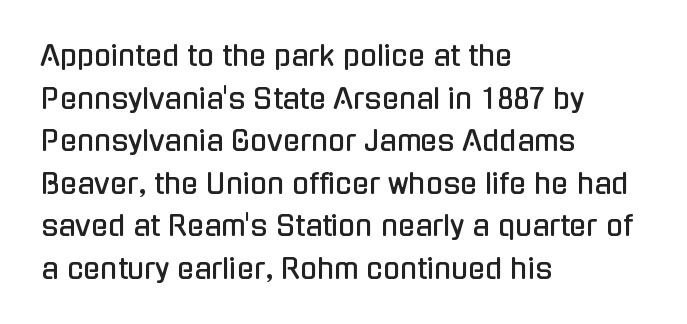
{"serif": "no", "italic": "no", "width": "condensed", "stroke_contrast": "low", "x_height": "medium", "monospaced": "no", "underline": "no", "align": "left", "line_spacing": "normal", "line_spacing_ratio": 1.52, "letter_spacing": "normal", "letter_spacing_em": 0.0, "glyph_px": 28}
